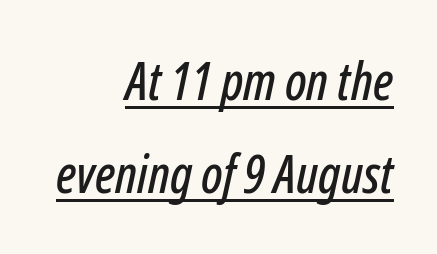
The image shows 52 px condensed type, italic (leaning right); set right-aligned, line spacing 1.79x, normal letter spacing, underlined; low stroke contrast and a medium x-height.
